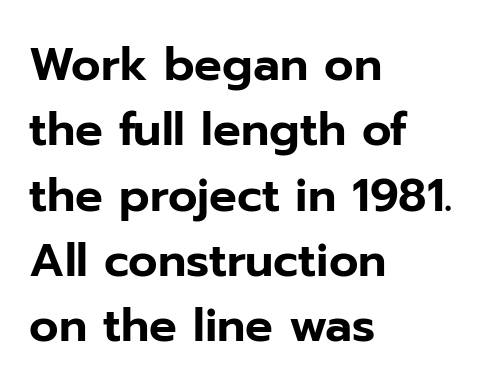
The image shows 46 px sans-serif type, upright; set left-aligned, normal line spacing (1.42x), normal letter spacing, not underlined; low stroke contrast and a medium x-height.
